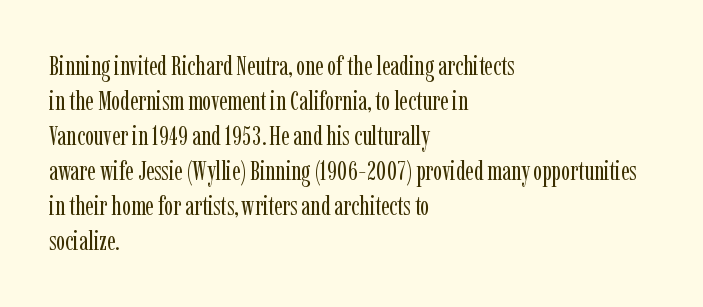
Style check: upright. Plain, unruled lines of type. The paragraph has a hard left edge and a soft right edge. This rendering leaves character spacing at its baseline value. A typesetter would call this leading conventional body-copy spacing. These glyphs show unthickened strokes, regular width or finer.
